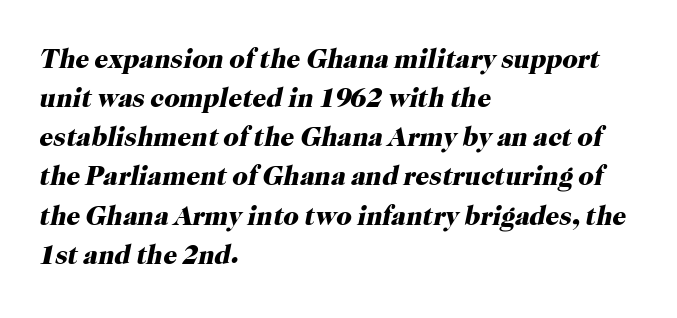
The image shows 27 px bold type, italic (leaning right); set left-aligned, normal line spacing (1.45x), normal letter spacing, not underlined.
